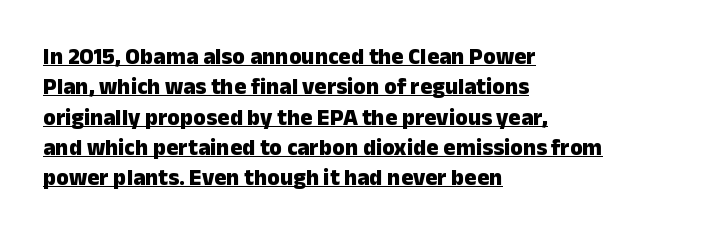
{"italic": "no", "bold": "yes", "underline": "yes", "align": "left", "line_spacing": "normal", "line_spacing_ratio": 1.32, "letter_spacing": "normal", "letter_spacing_em": 0.0, "glyph_px": 23}
